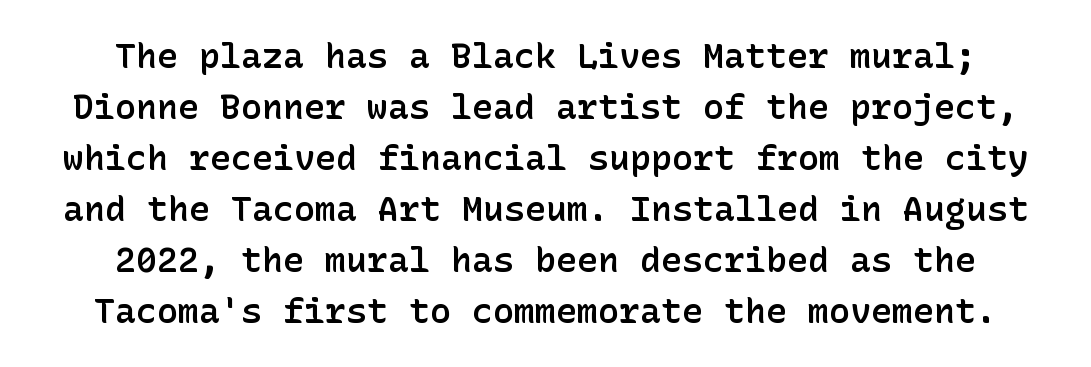
Q: Is the text bold? A: Semi-bold.
Q: Is the text italic (slanted)? A: No, it is upright.
Q: Is the typeface a serif or a sans-serif typeface? A: Sans-serif.
Q: Is the text underlined? A: No.
Q: How is the paragraph aligned? A: Centered.
Q: Is the spacing between letters normal or unusually wide? A: Normal.
Q: Is the spacing between lines tight, normal or loose? A: Normal.
Q: Width (condensed, normal, or wide)? A: Normal.
Q: Stroke contrast? A: Low.
Q: x-height? A: Medium.
